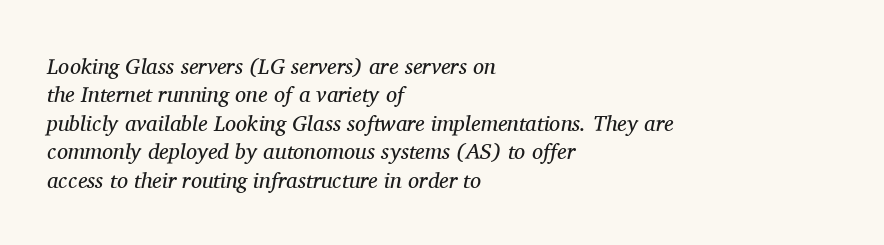
The image shows 22 px text type, italic (leaning right); set left-aligned, normal line spacing (1.29x), normal letter spacing, not underlined.
